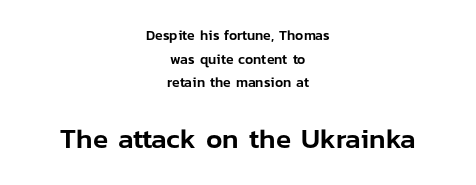
{"serif": "no", "italic": "no", "width": "normal", "stroke_contrast": "low", "x_height": "medium", "monospaced": "no", "underline": "no", "align": "center", "line_spacing": "normal", "line_spacing_ratio": 1.69, "letter_spacing": "normal", "letter_spacing_em": 0.0, "larger_block": "second", "size_ratio": 2.0, "glyph_px": 28}
